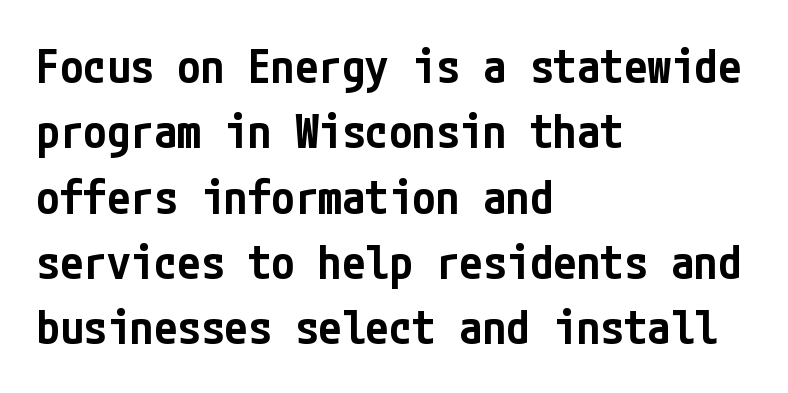
Note: no serifs on the glyphs. A somewhat darkened texture: the type is semibold rather than bold. Underlining? Definitely not there. The paragraph shown leans on its left margin. It's the straight-up-and-down kind of type.
